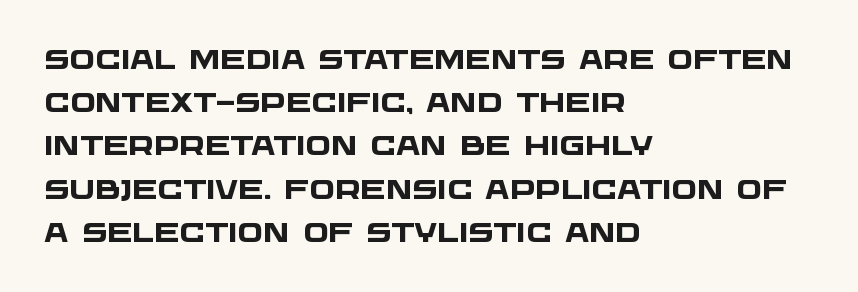
The image shows 27 px bold type; set left-aligned, normal line spacing (1.6x), normal letter spacing, not underlined.
